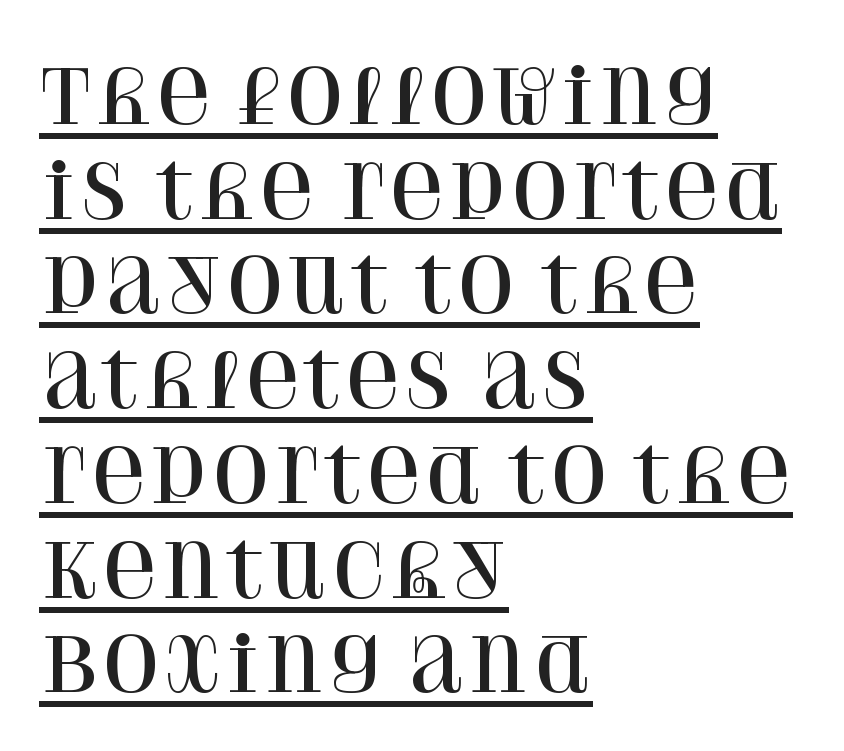
Character widths vary here, with narrow letters taking less room than wide ones. The typesetter has applied underlining to the passage shown. Where is the straight margin? On the left. Little horizontal feet cap the strokes, marking this as serif type.
